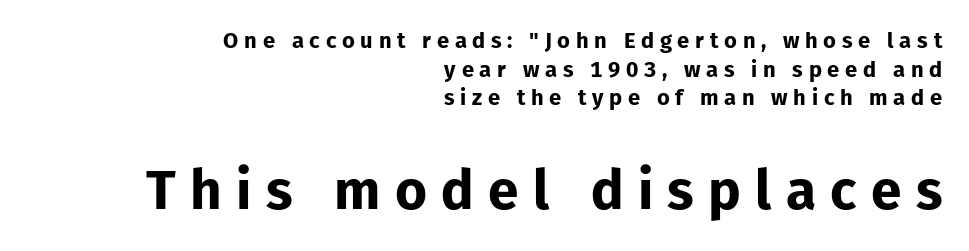
The image shows 55 px bold sans-serif type, upright; set right-aligned, normal line spacing (1.3x), unusually wide letter spacing (+0.26 em), not underlined; the second (bottom) block is 2.5x larger; low stroke contrast and a medium x-height.
